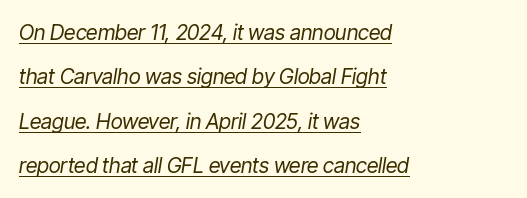
{"italic": "yes", "lean": "right", "slant_degrees": 9, "bold": "no", "underline": "yes", "align": "left", "line_spacing": "loose", "line_spacing_ratio": 2.11, "letter_spacing": "normal", "letter_spacing_em": 0.0, "glyph_px": 21}
